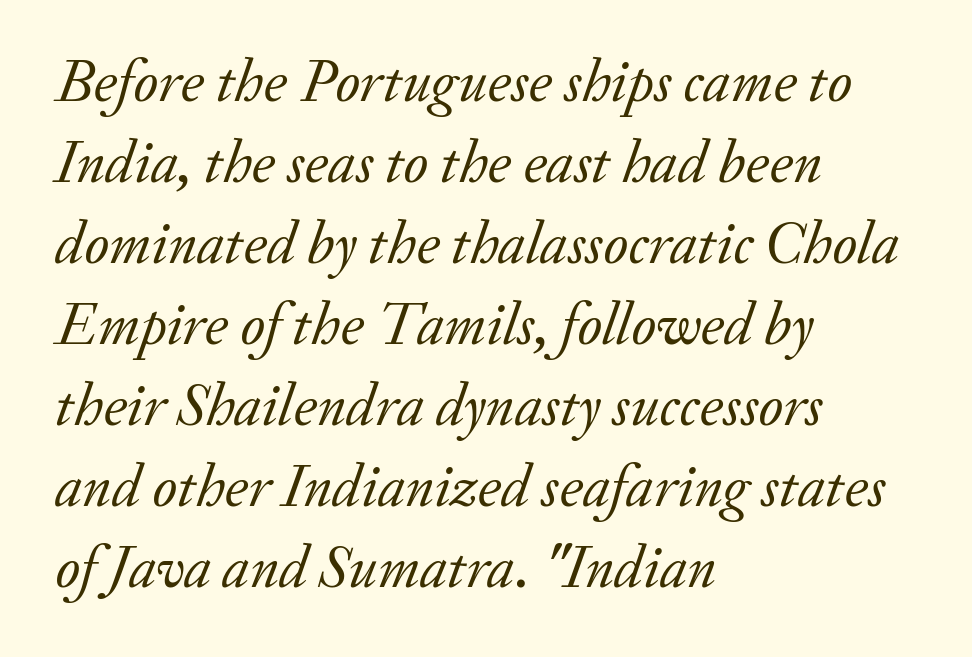
The image shows 60 px regular-weight serif type, italic (leaning right); set left-aligned, normal line spacing (1.35x), normal letter spacing, not underlined; low stroke contrast and a small x-height.
